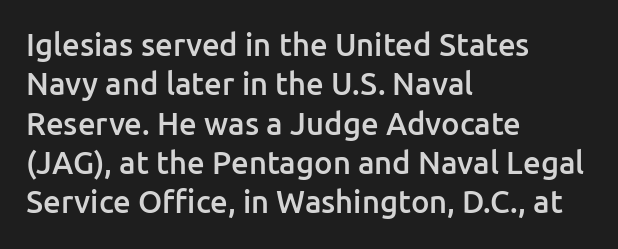
The image shows 31 px semibold sans-serif type, upright; set left-aligned, normal line spacing (1.27x), normal letter spacing, not underlined; low stroke contrast and a medium x-height.
